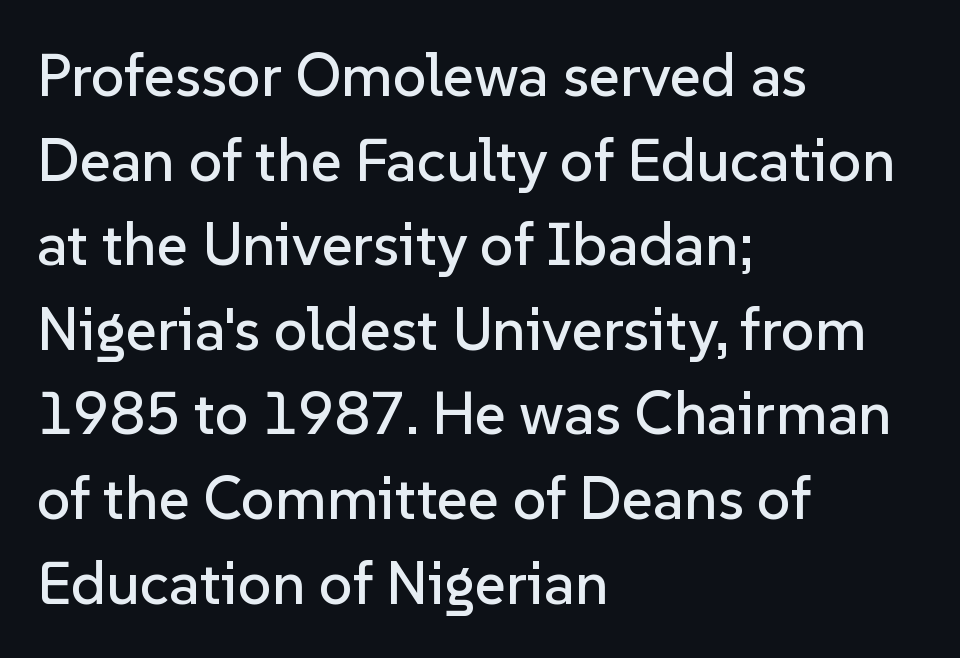
Q: Is the text italic (slanted)? A: No, it is upright.
Q: Is the typeface a serif or a sans-serif typeface? A: Sans-serif.
Q: Is the text underlined? A: No.
Q: How is the paragraph aligned? A: Left-aligned.
Q: Is the spacing between letters normal or unusually wide? A: Normal.
Q: Is the spacing between lines tight, normal or loose? A: Normal.
Q: Width (condensed, normal, or wide)? A: Normal.
Q: Stroke contrast? A: Low.
Q: x-height? A: Medium.
Q: Monospaced? A: No.
